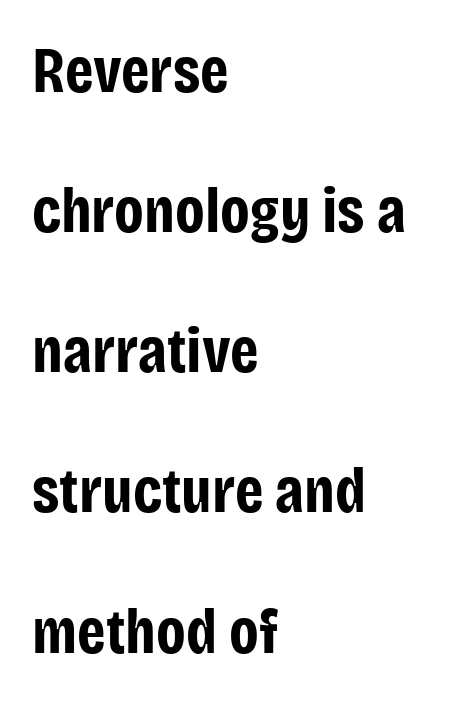
{"serif": "no", "italic": "no", "bold": "yes", "weight": "bold", "width": "condensed", "stroke_contrast": "low", "x_height": "large", "monospaced": "no", "underline": "no", "align": "left", "line_spacing": "loose", "line_spacing_ratio": 2.19, "letter_spacing": "normal", "letter_spacing_em": 0.0, "glyph_px": 64}
